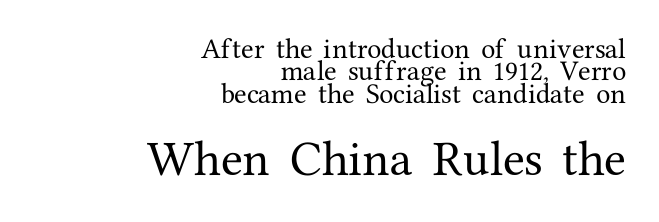
{"serif": "yes", "italic": "no", "width": "normal", "stroke_contrast": "medium", "x_height": "medium", "monospaced": "no", "underline": "no", "align": "right", "line_spacing": "tight", "line_spacing_ratio": 0.97, "letter_spacing": "normal", "letter_spacing_em": 0.0, "larger_block": "second", "size_ratio": 1.74, "glyph_px": 40}
